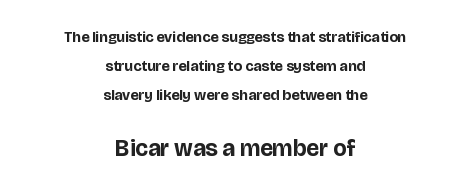
The image shows 23 px bold type, upright; set centered, loose line spacing (1.95x), normal letter spacing, not underlined; the second (bottom) block is 1.53x larger.
